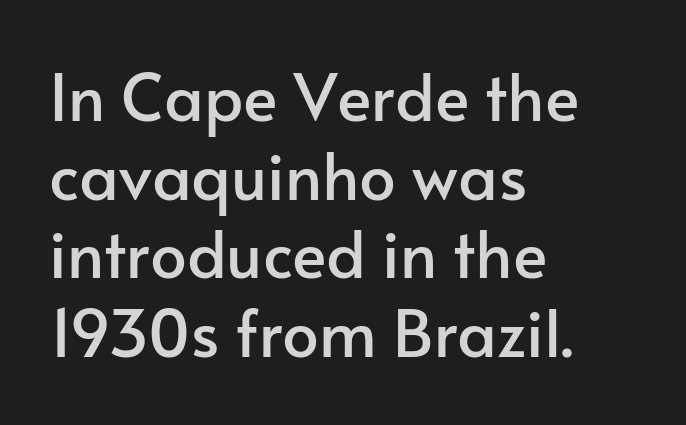
No italicization has been applied; the sample stays upright. Each row of text sits above clean, open space. A student would call this left alignment; a typographer would say flush left, rag right. This sample has the flowing, uneven cadence of proportional lettering. The gaps between neighbouring characters are ordinary and unremarkable. Look at the bottom of the vertical strokes: they stop flat, with no serifs.
